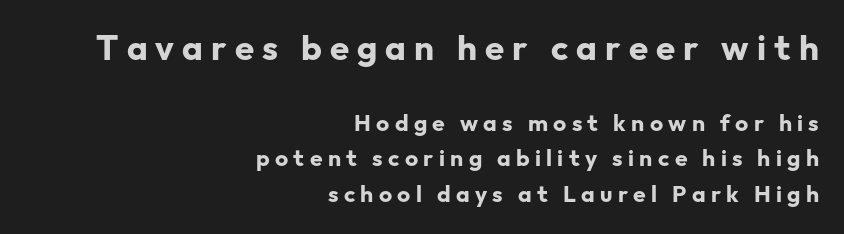
Q: Is the text bold? A: Yes.
Q: Is the text italic (slanted)? A: No, it is upright.
Q: Is the typeface a serif or a sans-serif typeface? A: Sans-serif.
Q: Is the text underlined? A: No.
Q: How is the paragraph aligned? A: Right-aligned.
Q: Is the spacing between letters normal or unusually wide? A: Unusually wide.
Q: Is the spacing between lines tight, normal or loose? A: Normal.
Q: Which block of text is set in a larger size, the first (top) or the second (bottom)? A: The first (top) one.
Q: Width (condensed, normal, or wide)? A: Normal.
Q: Stroke contrast? A: Low.
Q: x-height? A: Medium.
Q: Monospaced? A: No.
